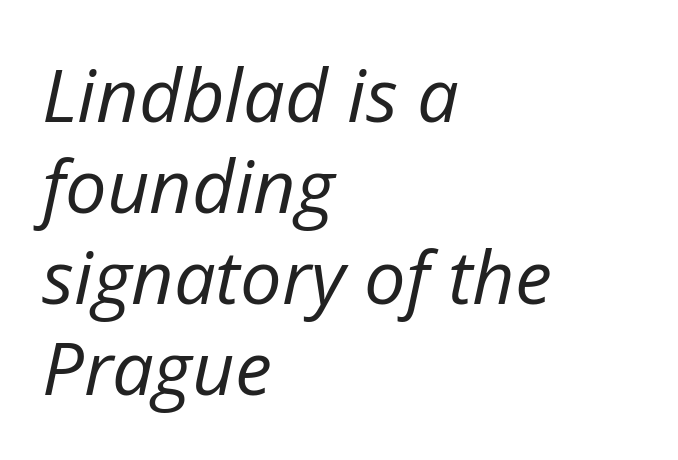
Vertical stems look standard width or narrower in stroke. Tracking value appears to be zero — textbook default spacing. Each letter keeps its own natural width here, so spacing adapts to shape. A bare baseline throughout the passage. Is the type slanted? Yes — the strokes lean at a clear angle.
